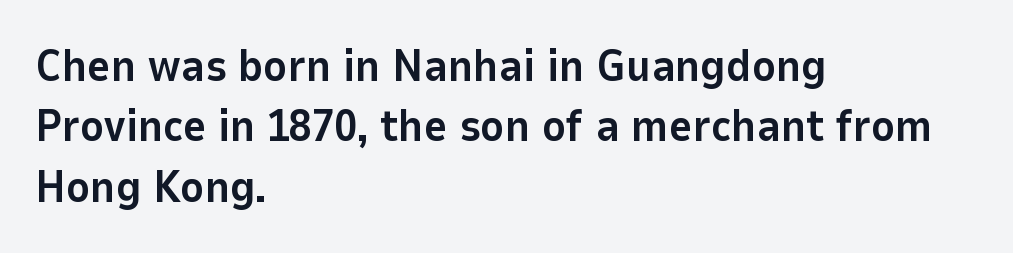
Q: Is the text bold? A: Yes.
Q: Is the text italic (slanted)? A: No, it is upright.
Q: Is the typeface a serif or a sans-serif typeface? A: Sans-serif.
Q: Is the text underlined? A: No.
Q: How is the paragraph aligned? A: Left-aligned.
Q: Is the spacing between letters normal or unusually wide? A: Normal.
Q: Is the spacing between lines tight, normal or loose? A: Normal.
Q: Width (condensed, normal, or wide)? A: Normal.
Q: Stroke contrast? A: Low.
Q: x-height? A: Medium.
Q: Monospaced? A: No.
